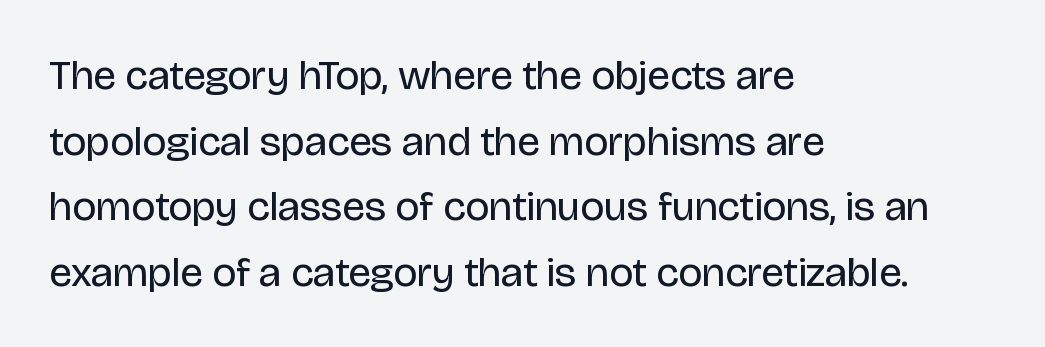
Q: Is the text bold? A: No.
Q: Is the text italic (slanted)? A: No, it is upright.
Q: Is the typeface a serif or a sans-serif typeface? A: Sans-serif.
Q: Is the text underlined? A: No.
Q: How is the paragraph aligned? A: Left-aligned.
Q: Is the spacing between letters normal or unusually wide? A: Normal.
Q: Is the spacing between lines tight, normal or loose? A: Normal.
Q: Width (condensed, normal, or wide)? A: Normal.
Q: Stroke contrast? A: Low.
Q: x-height? A: Large.
Q: Monospaced? A: No.
